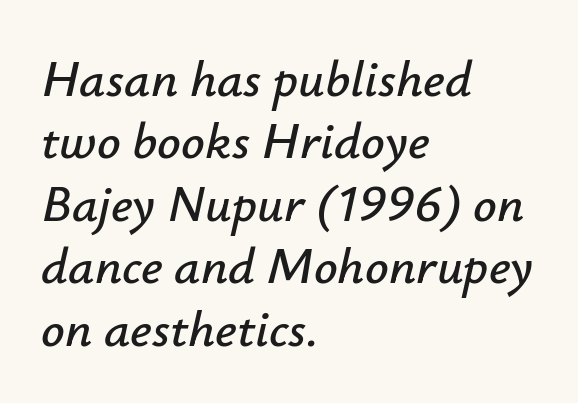
The image shows 52 px text type, italic (leaning right); set left-aligned, line spacing 1.2x, normal letter spacing, not underlined; low stroke contrast and a small x-height.
